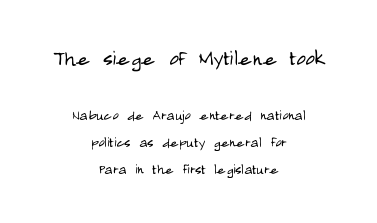
The image shows 26 px text type, upright; set centered, normal line spacing (1.59x), normal letter spacing, not underlined; the first (top) block is 1.53x larger.
